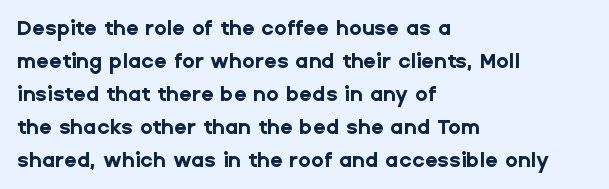
The image shows 21 px bold type, upright; set left-aligned, normal line spacing (1.57x), normal letter spacing, not underlined.
